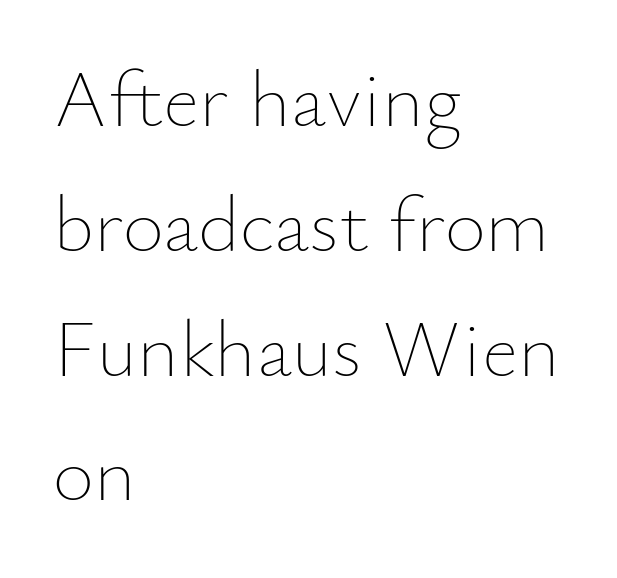
{"italic": "no", "bold": "no", "weight": "thin", "width": "normal", "stroke_contrast": "low", "x_height": "small", "monospaced": "no", "underline": "no", "align": "left", "line_spacing": "normal", "line_spacing_ratio": 1.56, "letter_spacing": "normal", "letter_spacing_em": 0.0, "glyph_px": 80}
